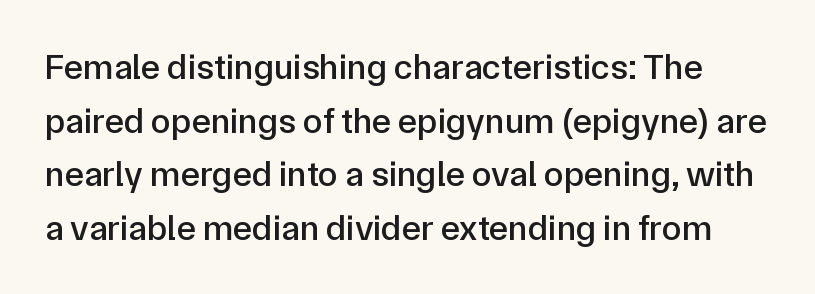
The image shows 36 px sans-serif type, upright; set normal line spacing (1.49x), normal letter spacing, not underlined; low stroke contrast and a medium x-height.
